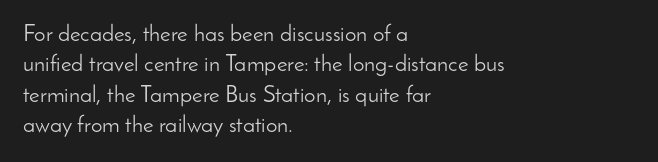
{"italic": "no", "bold": "no", "underline": "no", "align": "left", "line_spacing": "normal", "line_spacing_ratio": 1.32, "letter_spacing": "normal", "letter_spacing_em": 0.0, "glyph_px": 23}
